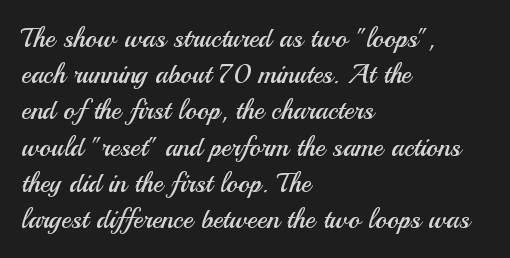
{"bold": "no", "underline": "no", "align": "left", "line_spacing": "normal", "line_spacing_ratio": 1.34, "letter_spacing": "normal", "letter_spacing_em": 0.0, "glyph_px": 27}
